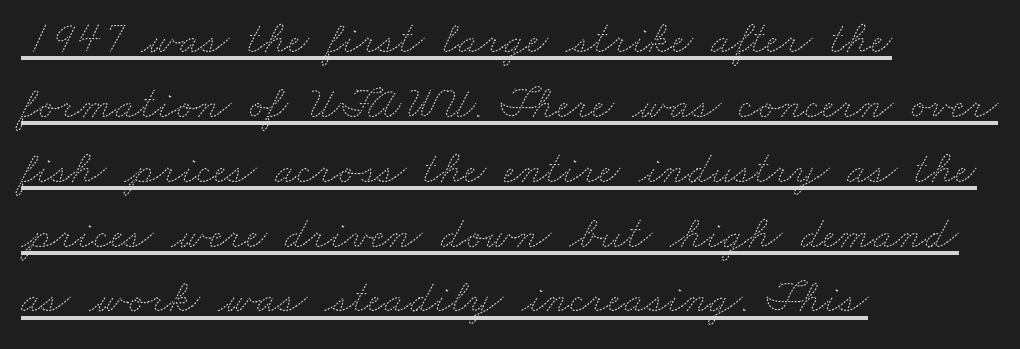
{"bold": "no", "weight": "thin", "width": "wide", "stroke_contrast": "medium", "x_height": "small", "monospaced": "no", "underline": "yes", "align": "left", "line_spacing": "normal", "line_spacing_ratio": 1.41, "letter_spacing": "normal", "letter_spacing_em": 0.0, "glyph_px": 46}
